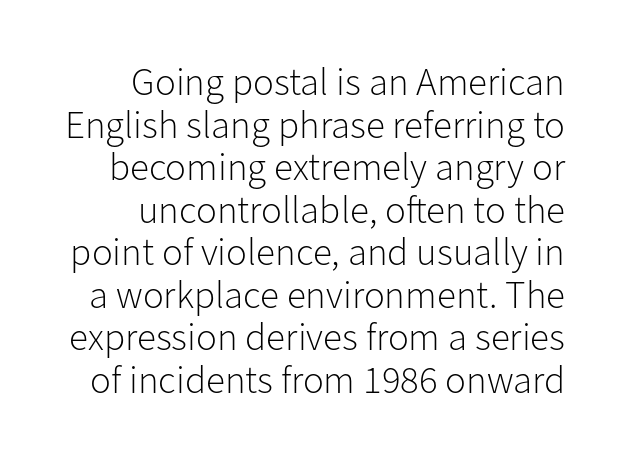
Does extra space separate the letters? No, they use regular spacing. You can tell it's not italic because the verticals are truly vertical. To sum up the face: it is a sans, with no serifs. The passage shown stacks its lines with hardly any gap.
